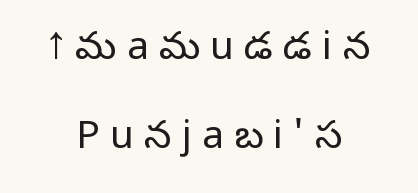
Honestly, the rows look like they've been pulled way apart. The line texture is sparse and dotted thanks to wide tracking. The text was rendered using a sans face with plain stroke endings. Letters have the restrained weight of plain body copy at most. Does the lettering tilt? It doesn't — this is upright. Bare-footed words on every line.
